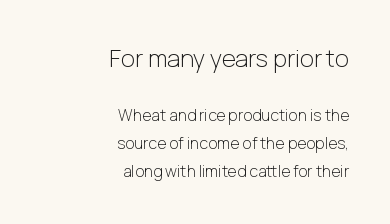
{"italic": "no", "bold": "no", "underline": "no", "align": "right", "line_spacing_ratio": 1.77, "letter_spacing": "normal", "letter_spacing_em": 0.0, "larger_block": "first", "size_ratio": 1.5, "glyph_px": 24}
